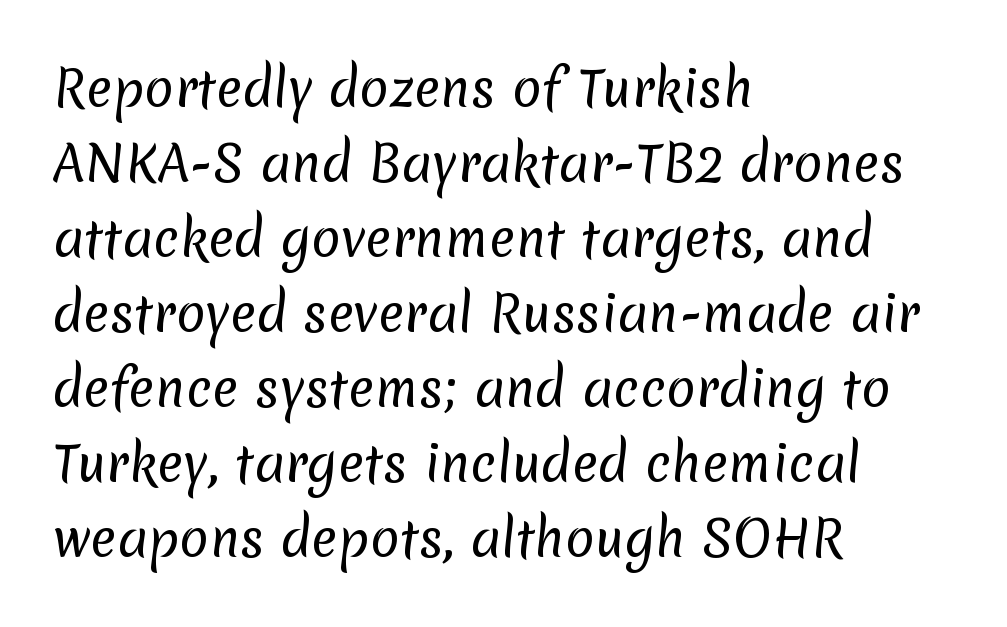
{"serif": "no", "bold": "no", "weight": "regular", "width": "normal", "stroke_contrast": "low", "x_height": "medium", "monospaced": "no", "underline": "no", "align": "left", "line_spacing": "normal", "line_spacing_ratio": 1.53, "letter_spacing": "normal", "letter_spacing_em": 0.0, "glyph_px": 49}
